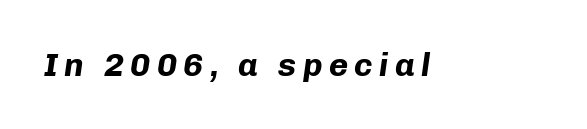
Q: Is the text bold? A: Yes.
Q: Is the text italic (slanted)? A: Yes, it leans right by about 8 degrees.
Q: Is the text underlined? A: No.
Q: Width (condensed, normal, or wide)? A: Normal.
Q: Stroke contrast? A: Low.
Q: x-height? A: Medium.
Q: Monospaced? A: No.
